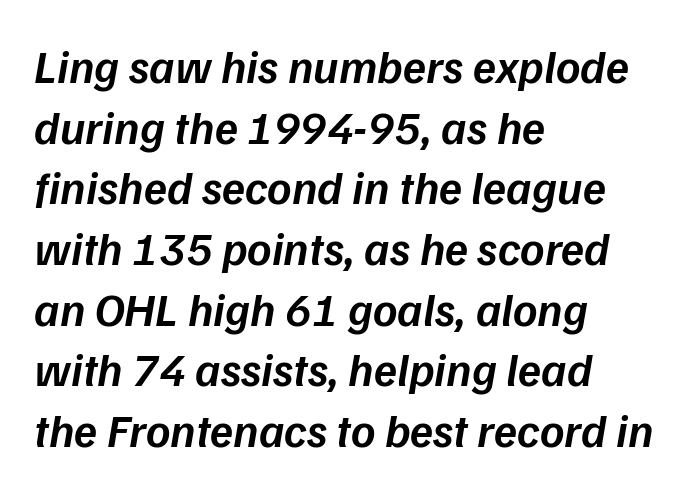
Casual observation: everything's shoved over to the left. Characters are canted at an angle relative to the baseline's perpendicular. The gap between lines stays unmarked. Quick note: interline space is typical. You could not count columns in this text — the font is proportionally spaced.
